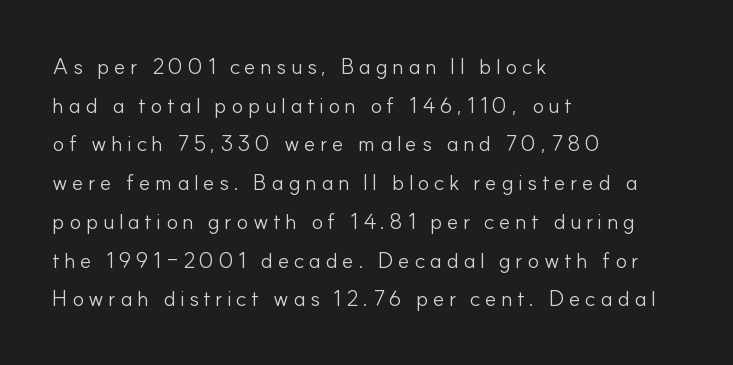
{"italic": "no", "bold": "no", "underline": "no", "align": "left", "line_spacing_ratio": 1.76, "letter_spacing": "wide", "letter_spacing_em": 0.2, "glyph_px": 22}
